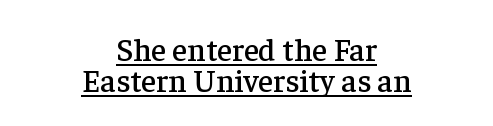
{"serif": "yes", "italic": "no", "width": "normal", "stroke_contrast": "low", "x_height": "medium", "monospaced": "no", "underline": "yes", "align": "center", "line_spacing": "tight", "line_spacing_ratio": 0.96, "letter_spacing": "normal", "letter_spacing_em": 0.0, "glyph_px": 32}
